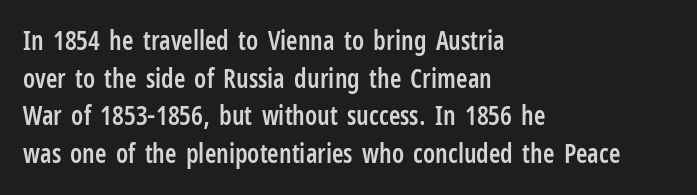
Reading down the column, the eye jumps a familiar distance to each next line. How are the letters spaced? Ordinarily, with no added tracking. The text block is weighted toward the left margin, trailing off unevenly rightward. The letters stand upright; this is a roman face.
